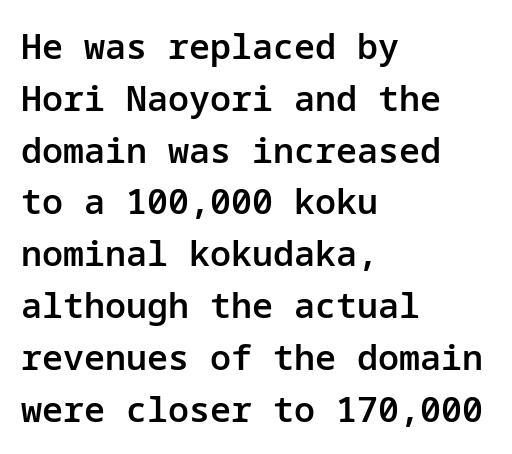
{"serif": "no", "italic": "no", "bold": "semi", "weight": "semibold", "width": "normal", "stroke_contrast": "low", "x_height": "medium", "underline": "no", "align": "left", "line_spacing": "normal", "line_spacing_ratio": 1.48, "letter_spacing": "normal", "letter_spacing_em": 0.0, "glyph_px": 35}
